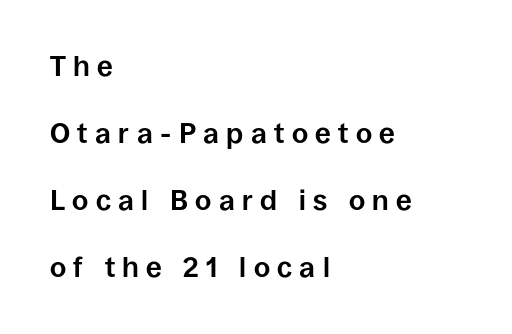
{"serif": "no", "italic": "no", "bold": "yes", "weight": "bold", "width": "normal", "stroke_contrast": "low", "x_height": "large", "monospaced": "no", "underline": "no", "align": "left", "line_spacing": "loose", "line_spacing_ratio": 2.39, "letter_spacing": "wide", "letter_spacing_em": 0.26, "glyph_px": 28}
